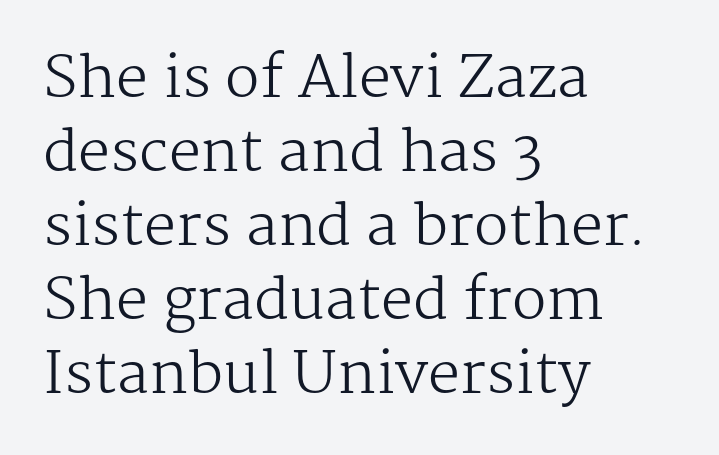
The image shows 57 px regular-weight serif type, upright; set left-aligned, normal line spacing (1.3x), normal letter spacing, not underlined; medium stroke contrast and a medium x-height.
